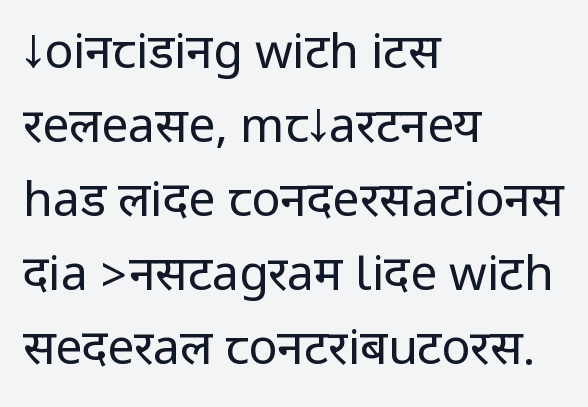
The image shows 48 px regular-weight, condensed sans-serif type, upright; set left-aligned, normal line spacing (1.54x), normal letter spacing, not underlined; low stroke contrast.
